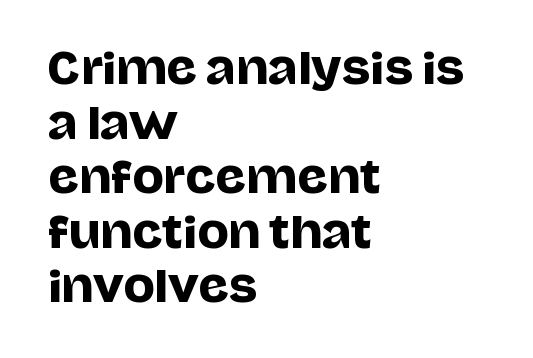
The image shows 42 px sans-serif type, upright; set left-aligned, normal line spacing (1.3x), normal letter spacing, not underlined; low stroke contrast and a large x-height.
